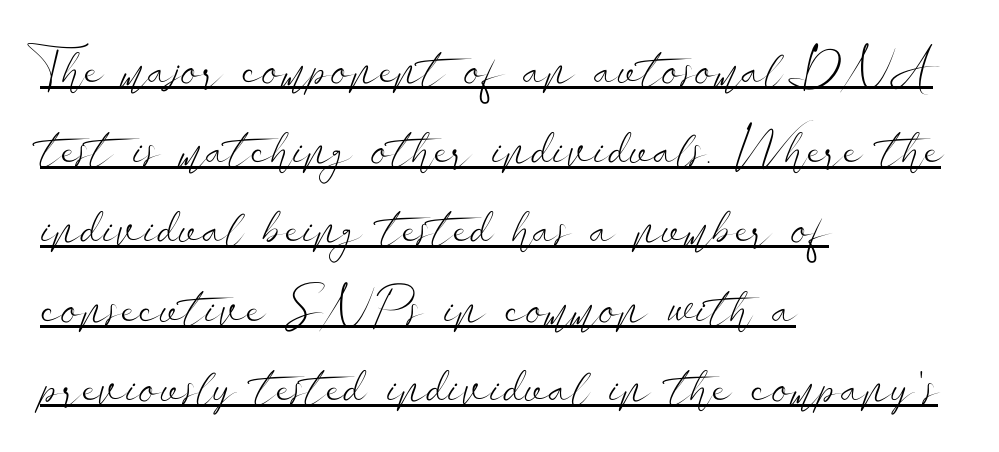
Q: Is the text bold? A: No.
Q: Is the text italic (slanted)? A: Yes.
Q: Is the typeface a serif or a sans-serif typeface? A: Sans-serif.
Q: Is the text underlined? A: Yes.
Q: How is the paragraph aligned? A: Left-aligned.
Q: Is the spacing between letters normal or unusually wide? A: Normal.
Q: Is the spacing between lines tight, normal or loose? A: Normal.
Q: Width (condensed, normal, or wide)? A: Wide.
Q: Stroke contrast? A: Low.
Q: x-height? A: Small.
Q: Monospaced? A: No.
